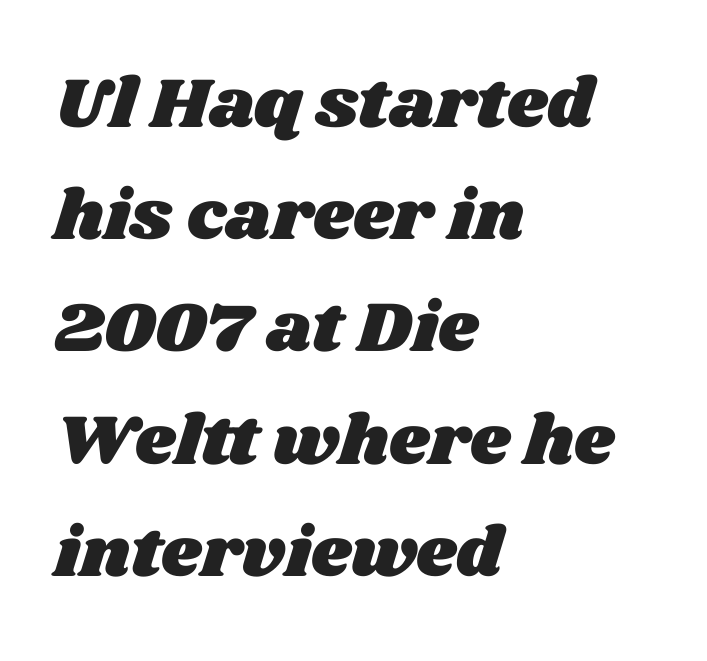
{"width": "wide", "stroke_contrast": "medium", "x_height": "large", "monospaced": "no", "underline": "no", "align": "left", "line_spacing": "normal", "line_spacing_ratio": 1.58, "letter_spacing": "normal", "letter_spacing_em": 0.0, "glyph_px": 71}
